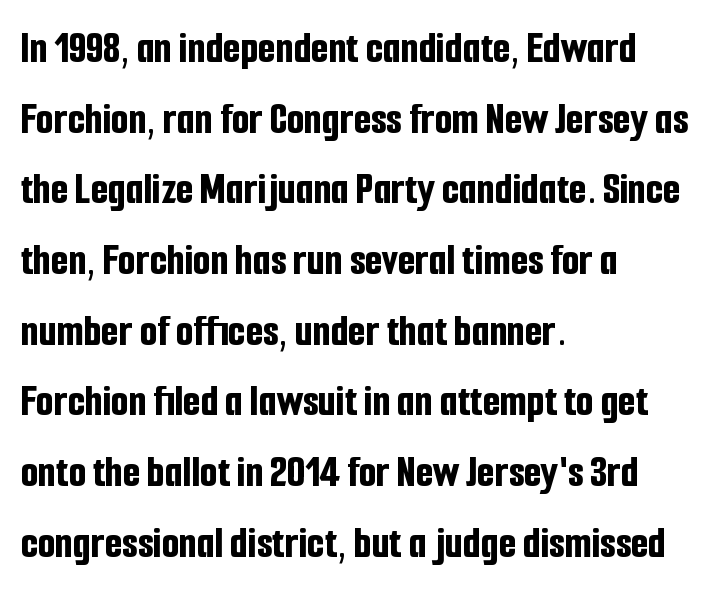
Each line starts at the same left margin while the right side varies. Each letter keeps its own natural width here, so spacing adapts to shape. Does extra space separate the letters? No, they use regular spacing. The rows are spaced the way most documents space them. Every character sits straight up, as roman type does. The foot of each line stays bare and open.
